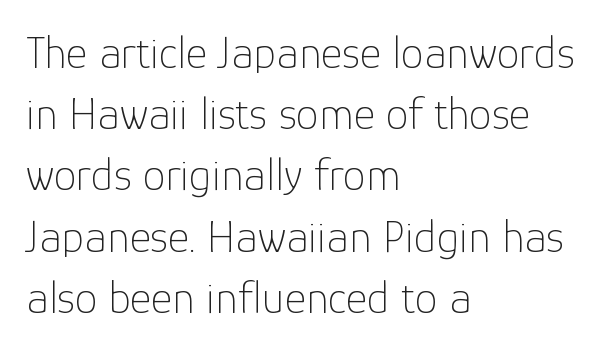
Q: Is the text bold? A: No.
Q: Is the text italic (slanted)? A: No, it is upright.
Q: Is the typeface a serif or a sans-serif typeface? A: Sans-serif.
Q: Is the text underlined? A: No.
Q: How is the paragraph aligned? A: Left-aligned.
Q: Is the spacing between letters normal or unusually wide? A: Normal.
Q: Is the spacing between lines tight, normal or loose? A: Normal.
Q: Width (condensed, normal, or wide)? A: Normal.
Q: Stroke contrast? A: Low.
Q: x-height? A: Medium.
Q: Monospaced? A: No.
